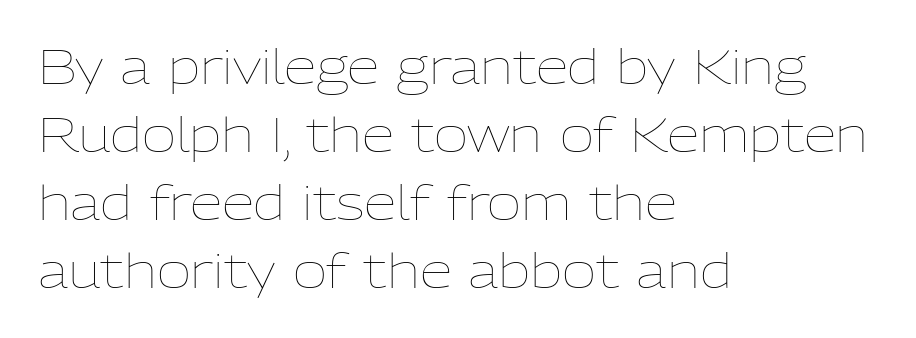
Q: Is the text bold? A: No.
Q: Is the text italic (slanted)? A: No, it is upright.
Q: Is the text underlined? A: No.
Q: How is the paragraph aligned? A: Left-aligned.
Q: Is the spacing between letters normal or unusually wide? A: Normal.
Q: Is the spacing between lines tight, normal or loose? A: Normal.
Q: Width (condensed, normal, or wide)? A: Normal.
Q: Stroke contrast? A: Low.
Q: x-height? A: Medium.
Q: Monospaced? A: No.
